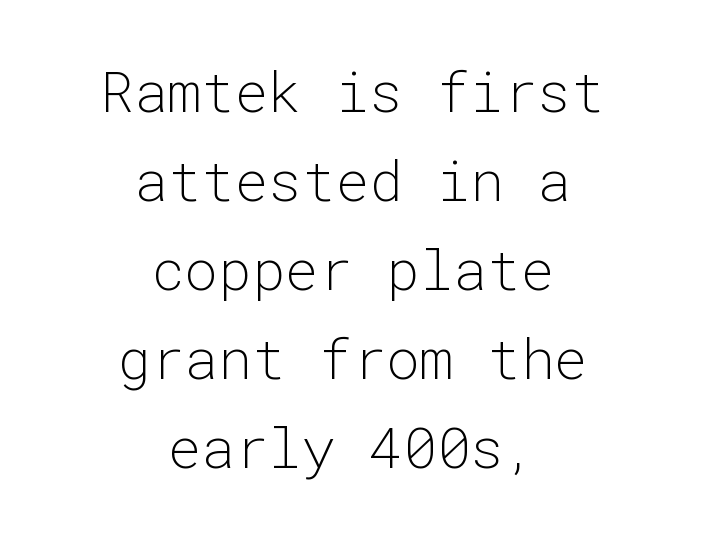
{"serif": "no", "italic": "no", "bold": "no", "weight": "light", "width": "normal", "stroke_contrast": "low", "x_height": "medium", "monospaced": "yes", "underline": "no", "align": "center", "line_spacing": "normal", "line_spacing_ratio": 1.59, "letter_spacing": "normal", "letter_spacing_em": 0.0, "glyph_px": 56}
